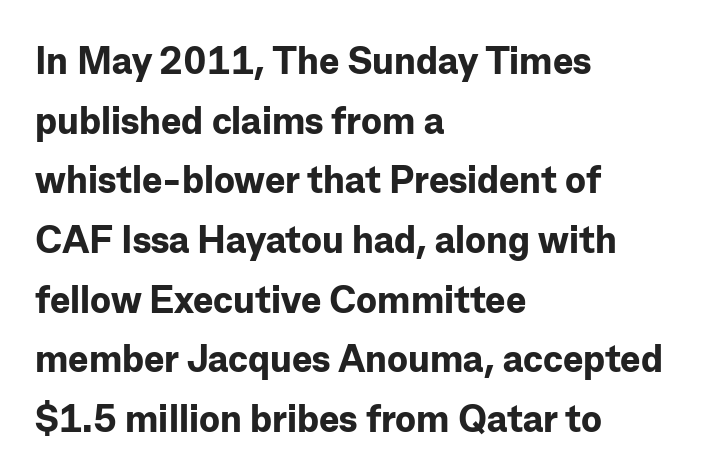
A normal amount of white space separates one row of letters from the next. Rendered with straight, roman letterforms. The passage shown is not underscored anywhere. No feet cap the strokes, marking this as sans-serif type. Spacing between characters is what you'd get straight out of the box. A student would call this left alignment; a typographer would say flush left, rag right.
